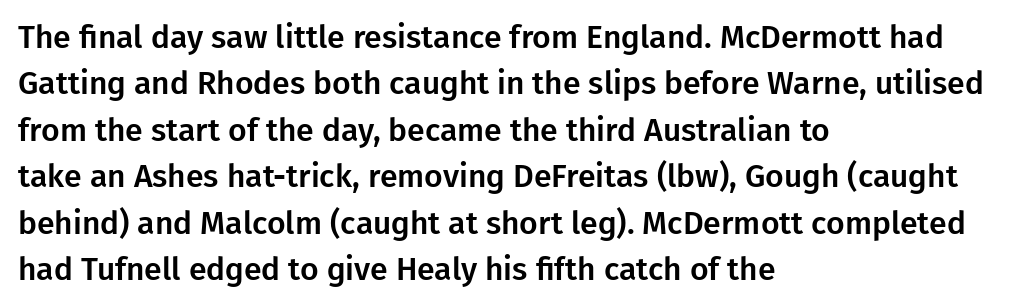
{"serif": "no", "italic": "no", "width": "normal", "stroke_contrast": "low", "x_height": "medium", "monospaced": "no", "underline": "no", "align": "left", "line_spacing": "normal", "line_spacing_ratio": 1.45, "letter_spacing": "normal", "letter_spacing_em": 0.0, "glyph_px": 32}
